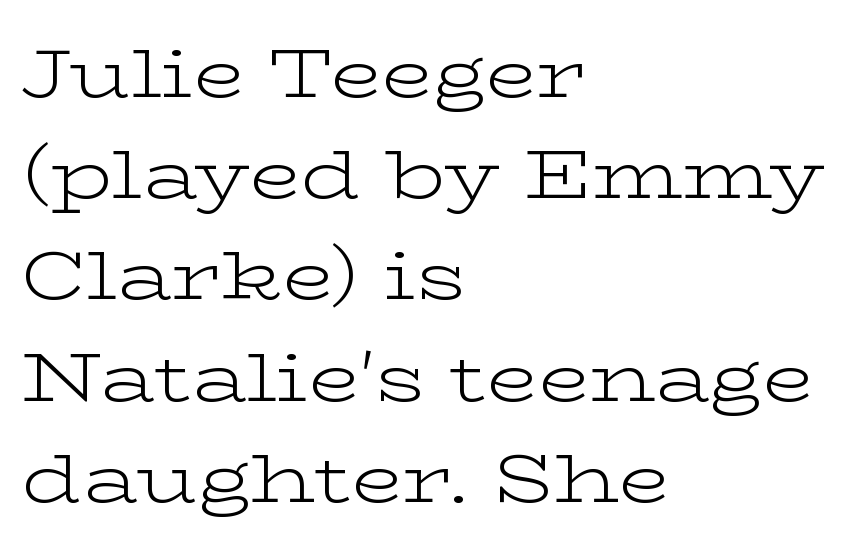
{"serif": "yes", "italic": "no", "bold": "no", "weight": "light", "width": "wide", "stroke_contrast": "low", "x_height": "medium", "monospaced": "no", "underline": "no", "align": "left", "line_spacing": "normal", "line_spacing_ratio": 1.51, "letter_spacing": "normal", "letter_spacing_em": 0.0, "glyph_px": 67}
